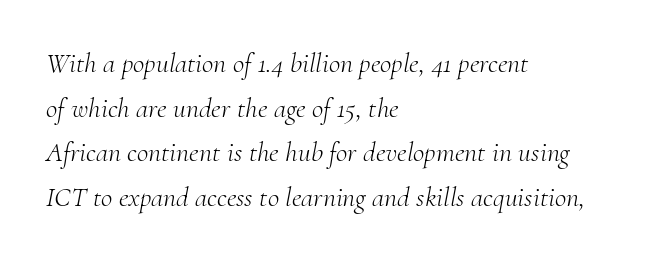
{"serif": "yes", "italic": "yes", "lean": "right", "slant_degrees": 10, "bold": "no", "weight": "light", "width": "normal", "stroke_contrast": "medium", "x_height": "small", "monospaced": "no", "underline": "no", "align": "left", "line_spacing": "normal", "line_spacing_ratio": 1.59, "letter_spacing": "normal", "letter_spacing_em": 0.0, "glyph_px": 28}
